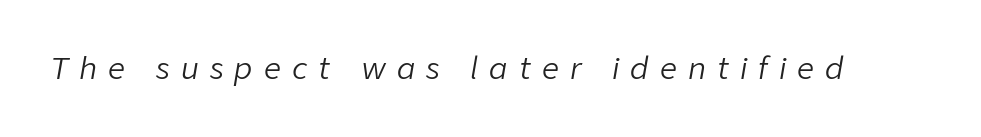
Only glyphs here, with clear space below each row. There's an unmistakable incline to the writing here. The horizontal fit of the characters is loose and conspicuously gappy. Ink coverage per letter is moderate at most. Note the varied advance widths — an 'i' is clearly narrower than an 'm'.
